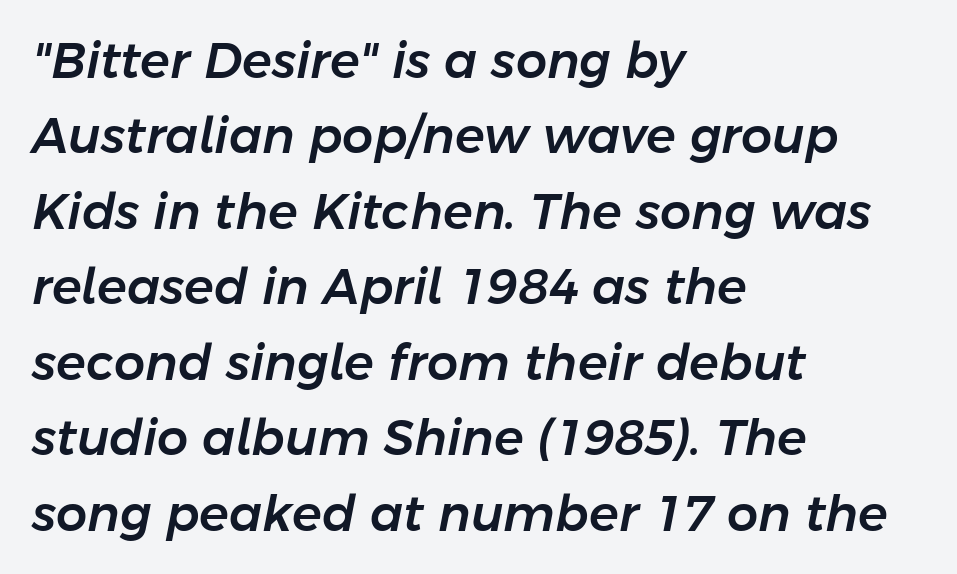
{"italic": "yes", "lean": "right", "slant_degrees": 11, "width": "normal", "stroke_contrast": "low", "x_height": "medium", "monospaced": "no", "underline": "no", "align": "left", "line_spacing": "normal", "line_spacing_ratio": 1.54, "letter_spacing": "normal", "letter_spacing_em": 0.0, "glyph_px": 49}
